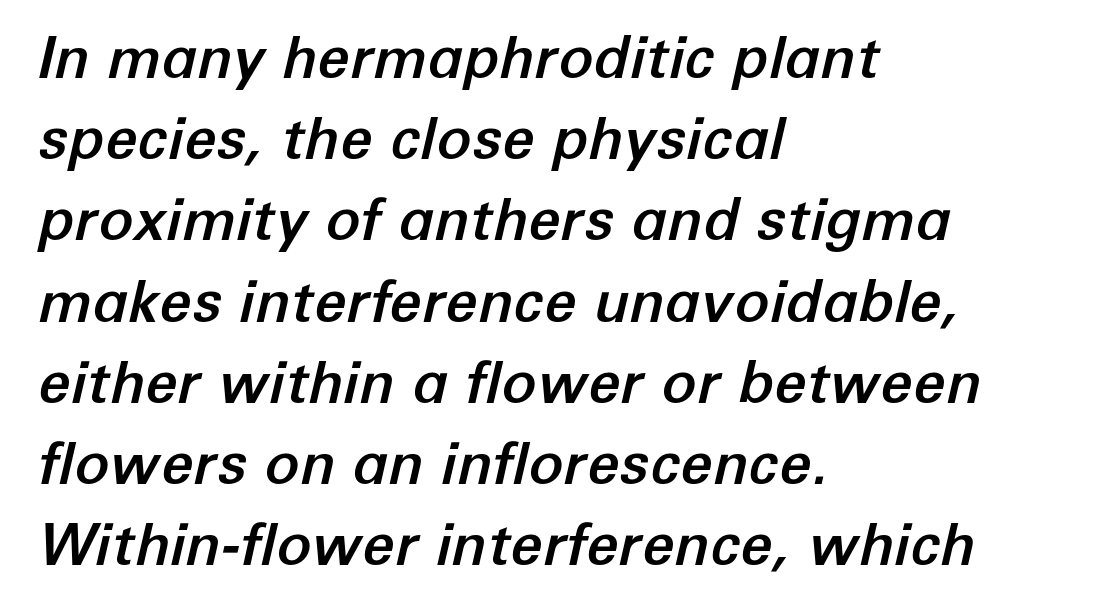
{"italic": "yes", "lean": "right", "slant_degrees": 12, "width": "normal", "stroke_contrast": "low", "x_height": "medium", "monospaced": "no", "underline": "no", "align": "left", "line_spacing": "normal", "line_spacing_ratio": 1.4, "letter_spacing": "normal", "letter_spacing_em": 0.0, "glyph_px": 58}
